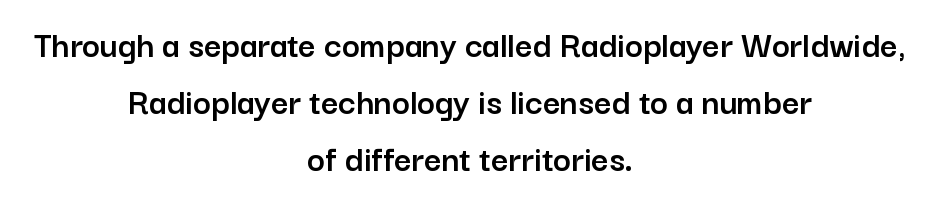
The image shows 38 px sans-serif type, upright; set centered, normal line spacing (1.5x), normal letter spacing, not underlined; low stroke contrast and a medium x-height.
